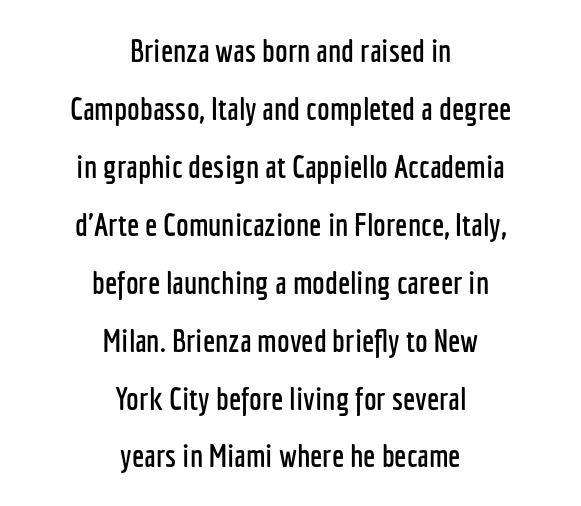
Spacing verdict: proportional, widths tailored to each character. The designer went with a sans here, leaving each stem footless. The typesetter chose a symmetrical, centered arrangement here. A typesetter would mark this as roman, not italic. Short note: letters normally spaced. Rule under the text: the space is simply empty.
